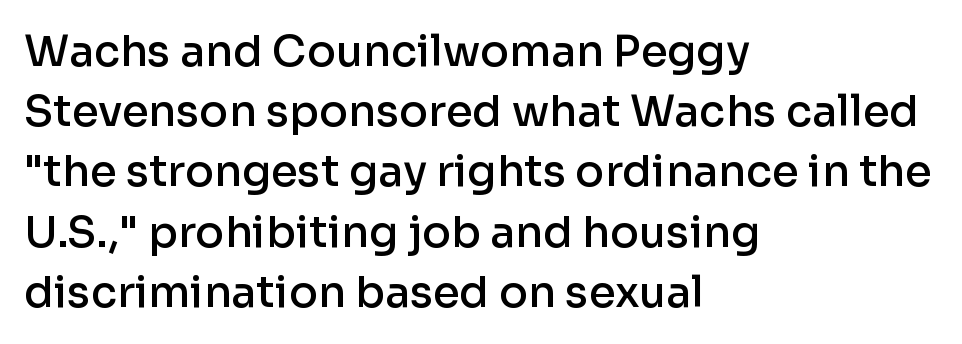
{"serif": "no", "italic": "no", "bold": "semi", "weight": "semibold", "width": "normal", "stroke_contrast": "low", "x_height": "medium", "monospaced": "no", "underline": "no", "align": "left", "line_spacing": "normal", "line_spacing_ratio": 1.4, "letter_spacing": "normal", "letter_spacing_em": 0.0, "glyph_px": 43}
